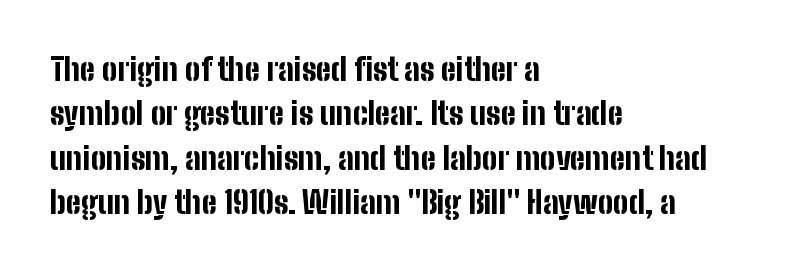
{"serif": "no", "italic": "no", "bold": "yes", "weight": "bold", "width": "condensed", "stroke_contrast": "low", "x_height": "medium", "monospaced": "no", "underline": "no", "align": "left", "line_spacing": "normal", "line_spacing_ratio": 1.43, "letter_spacing": "normal", "letter_spacing_em": 0.0, "glyph_px": 31}
